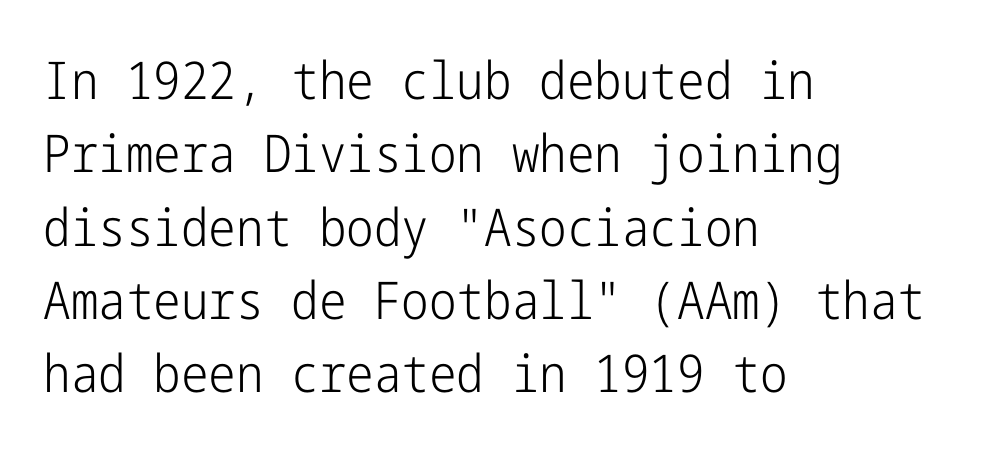
Q: Is the text bold? A: No.
Q: Is the text italic (slanted)? A: No, it is upright.
Q: Is the typeface a serif or a sans-serif typeface? A: Sans-serif.
Q: Is the text underlined? A: No.
Q: How is the paragraph aligned? A: Left-aligned.
Q: Is the spacing between letters normal or unusually wide? A: Normal.
Q: Is the spacing between lines tight, normal or loose? A: Normal.
Q: Width (condensed, normal, or wide)? A: Condensed.
Q: Stroke contrast? A: Low.
Q: x-height? A: Medium.
